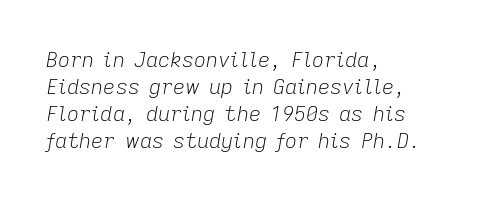
The image shows 21 px text type, italic (leaning right); set left-aligned, normal line spacing (1.28x), normal letter spacing, not underlined.
